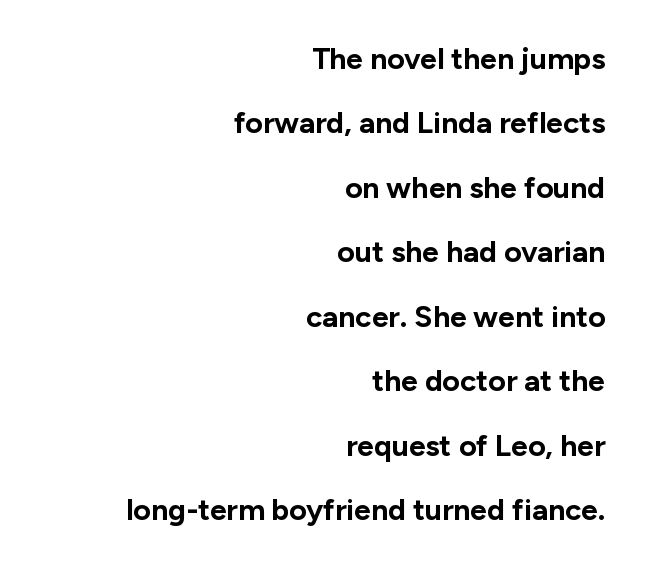
The passage shown has conventional tracking throughout. The type sits square on the baseline with zero lean. Quick note: underline off. The lines in this sample share a right terminus and differ only in where they begin. No feet cap the strokes, marking this as sans-serif type.
